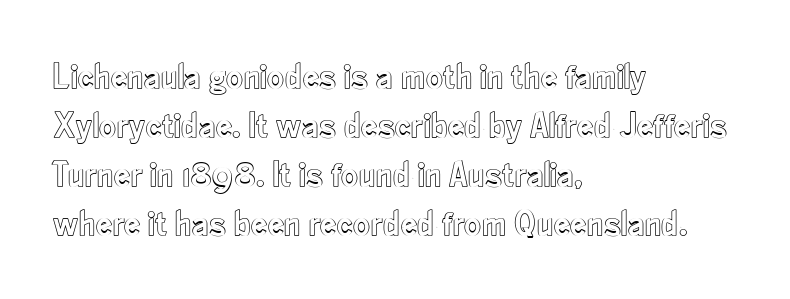
The space beneath each line is pristine and unruled. Every character sits straight up, as roman type does. These lines sit exactly where default settings would place them. If you drew a ruler down the left edge, every line would touch it. You could not count columns in this text — the font is proportionally spaced. This sample uses plain, unmodified letter spacing.
